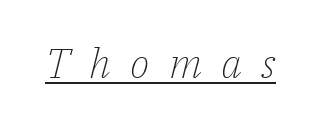
Italic: yes, the glyphs are oblique. Varying glyph widths throughout — classic text-font behaviour. The tracking reads as deliberately expanded to a designer's eye. This is not heavy type; no bold has been used.
